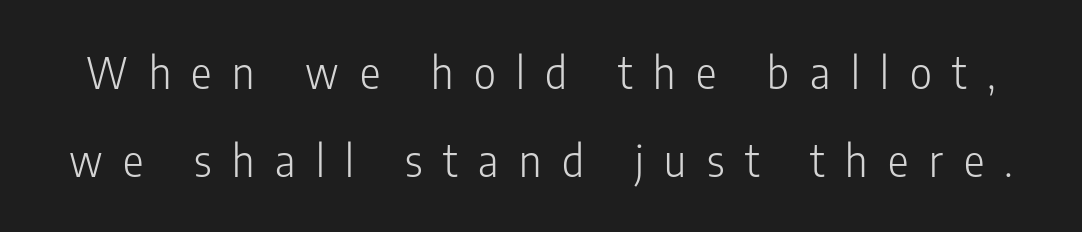
The rendering uses natural spacing where letterforms have individual widths. The line texture is sparse and dotted thanks to wide tracking. The lines are spread far apart with generous leading. Vertical strokes here are truly vertical. Letterform terminals end flat and unadorned throughout the passage. The face looks like a standard text weight, possibly lighter.
